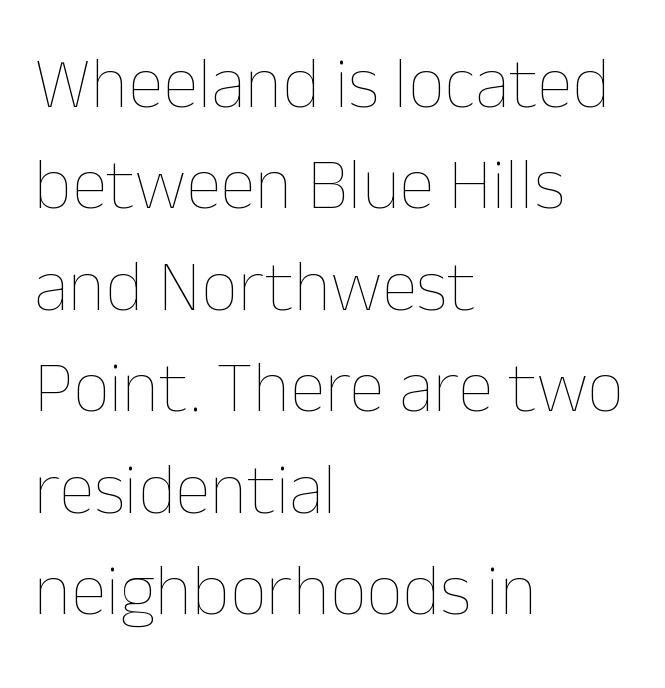
Q: Is the text bold? A: No.
Q: Is the text italic (slanted)? A: No, it is upright.
Q: Is the text underlined? A: No.
Q: How is the paragraph aligned? A: Left-aligned.
Q: Is the spacing between letters normal or unusually wide? A: Normal.
Q: Is the spacing between lines tight, normal or loose? A: Normal.
Q: Width (condensed, normal, or wide)? A: Normal.
Q: Stroke contrast? A: Low.
Q: x-height? A: Medium.
Q: Monospaced? A: No.
